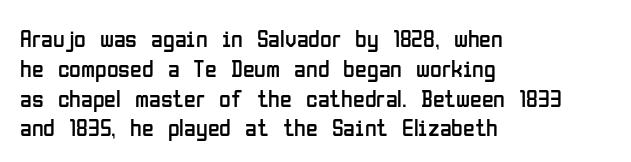
The image shows 24 px text type, upright; set left-aligned, line spacing 1.24x, normal letter spacing, not underlined.
